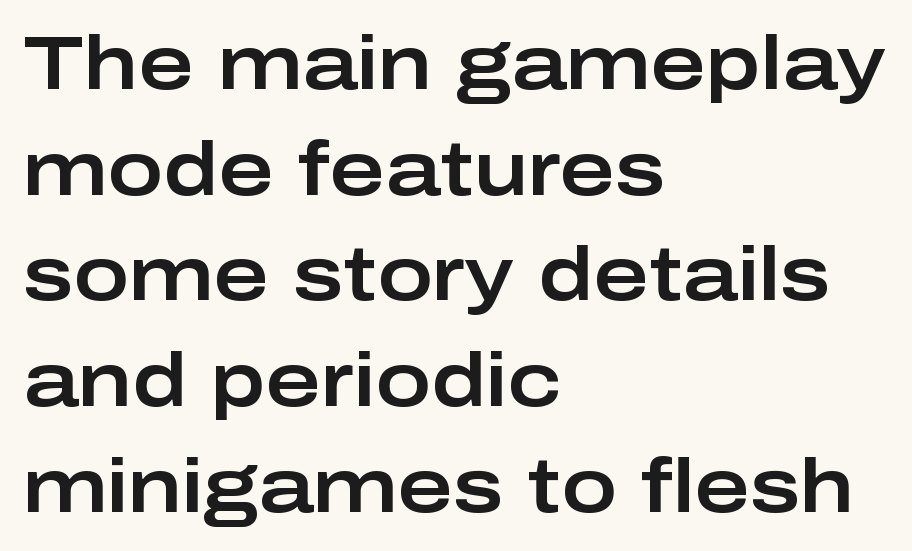
{"serif": "no", "italic": "no", "width": "wide", "stroke_contrast": "low", "x_height": "medium", "monospaced": "no", "underline": "no", "align": "left", "line_spacing": "normal", "line_spacing_ratio": 1.41, "letter_spacing": "normal", "letter_spacing_em": 0.0, "glyph_px": 75}
